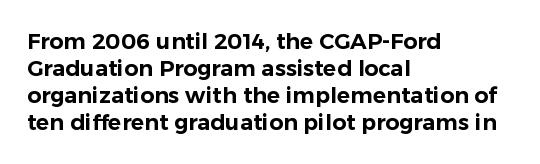
Q: Is the text italic (slanted)? A: No, it is upright.
Q: Is the text underlined? A: No.
Q: How is the paragraph aligned? A: Left-aligned.
Q: Is the spacing between letters normal or unusually wide? A: Normal.
